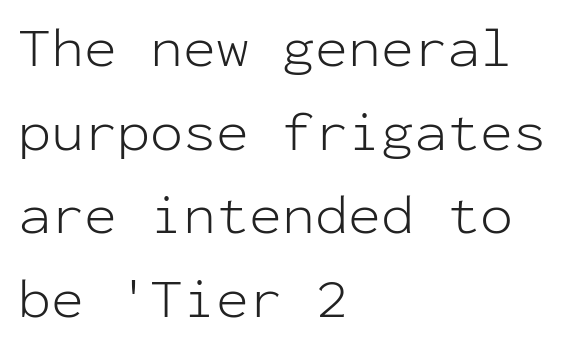
The image shows 55 px light sans-serif type, upright, monospaced; set left-aligned, normal line spacing (1.52x), normal letter spacing, not underlined; low stroke contrast and a medium x-height.
